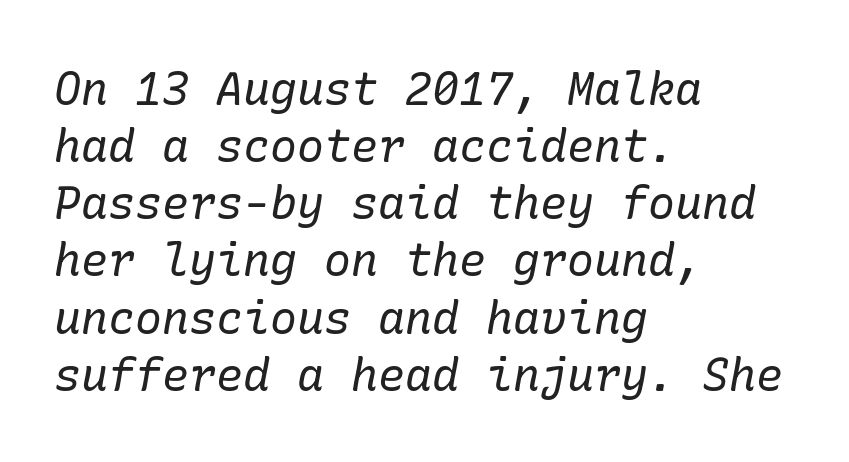
The image shows 45 px regular-weight type, italic (leaning right); set left-aligned, normal line spacing (1.27x), normal letter spacing, not underlined; low stroke contrast and a medium x-height.
